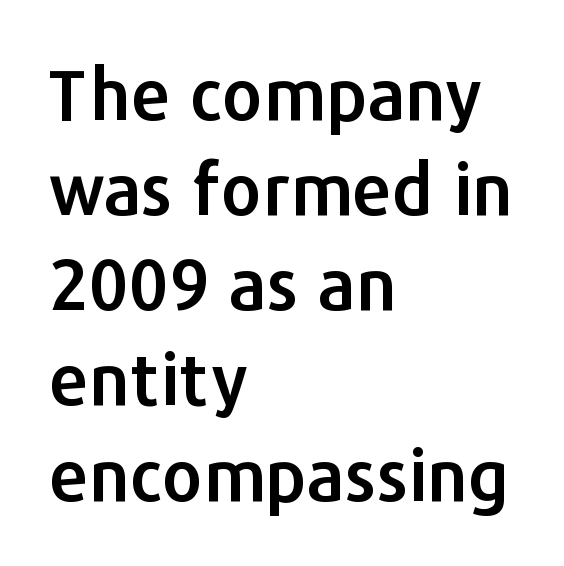
{"serif": "no", "italic": "no", "width": "normal", "stroke_contrast": "low", "x_height": "medium", "monospaced": "no", "underline": "no", "align": "left", "line_spacing": "normal", "line_spacing_ratio": 1.34, "letter_spacing": "normal", "letter_spacing_em": 0.0, "glyph_px": 71}
